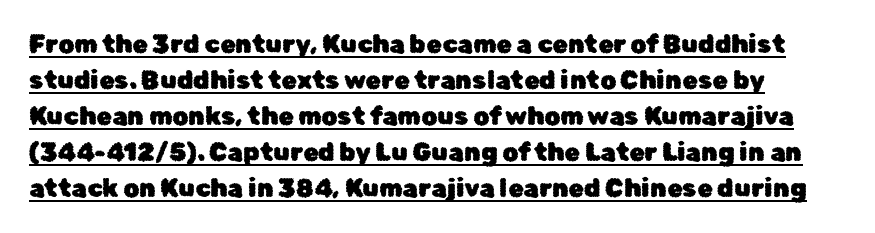
Students, observe the line beneath the letters — that is underlining. This block has exactly the height ordinary leading produces. Style check: upright. The passage shown has conventional tracking throughout.
